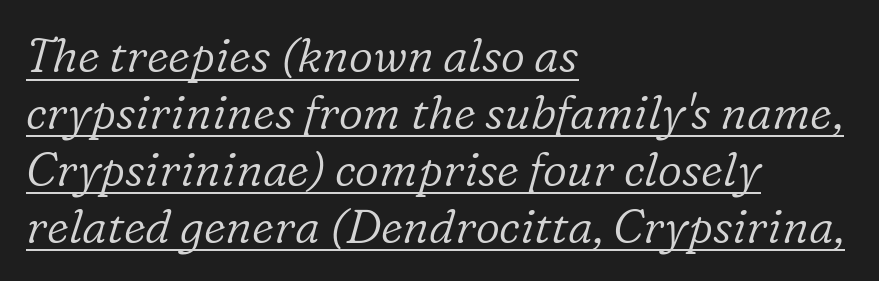
{"serif": "yes", "italic": "yes", "lean": "right", "slant_degrees": 16, "bold": "no", "weight": "light", "width": "normal", "stroke_contrast": "low", "x_height": "medium", "monospaced": "no", "underline": "yes", "align": "left", "line_spacing_ratio": 1.21, "letter_spacing": "normal", "letter_spacing_em": 0.0, "glyph_px": 47}
